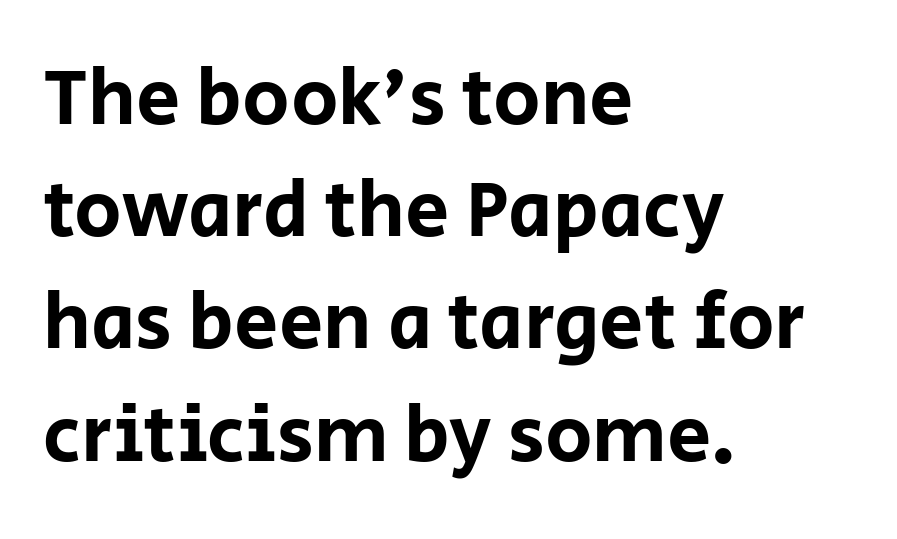
Rows of type keep a routine distance in the vertical direction. In terms of letterform style, serifs are entirely absent. Designer's note — italics off, roman on. Underlining? Definitely not there. Line beginnings align vertically; line endings do not.
